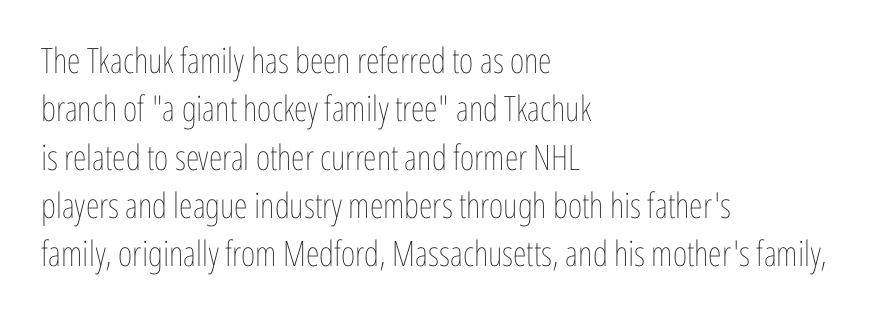
The image shows 35 px thin, condensed type, upright; set left-aligned, normal line spacing (1.38x), normal letter spacing, not underlined; low stroke contrast and a medium x-height.
